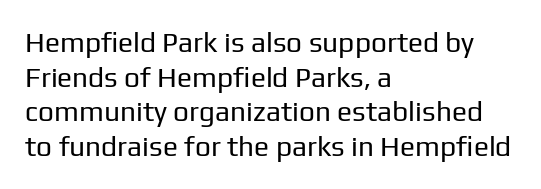
Weight: in the light-to-regular range. The designer went with a sans here, leaving each stem footless. Descenders are the only things crossing below the line. Line starts are locked; line ends wander.
